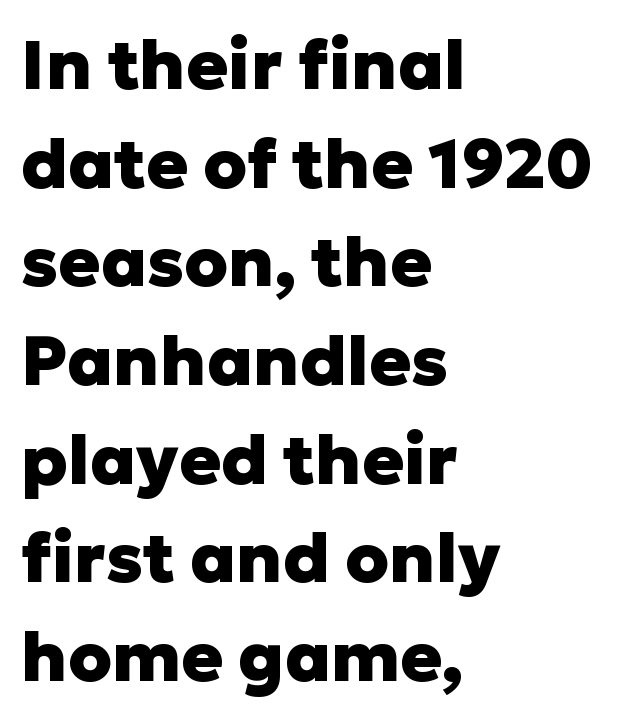
Q: Is the text bold? A: Yes.
Q: Is the text italic (slanted)? A: No, it is upright.
Q: Is the typeface a serif or a sans-serif typeface? A: Sans-serif.
Q: Is the text underlined? A: No.
Q: How is the paragraph aligned? A: Left-aligned.
Q: Is the spacing between letters normal or unusually wide? A: Normal.
Q: Is the spacing between lines tight, normal or loose? A: Normal.
Q: Width (condensed, normal, or wide)? A: Normal.
Q: Stroke contrast? A: Low.
Q: x-height? A: Medium.
Q: Monospaced? A: No.
